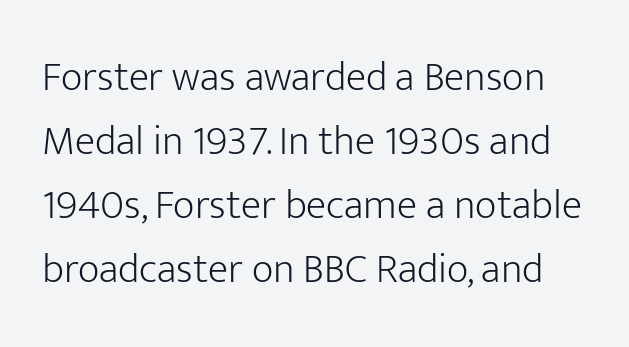
The image shows 42 px light sans-serif type, upright; set normal line spacing (1.52x), normal letter spacing, not underlined; low stroke contrast and a medium x-height.
